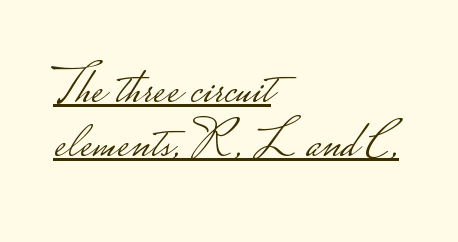
Inter-character spacing is left at the font's built-in metrics. Stems here are at most as thick as an everyday book face. These lines huddle together more closely than default settings would place them. The passage shown is typeset with a sans-serif family. A baseline rule has been typeset under these characters.
